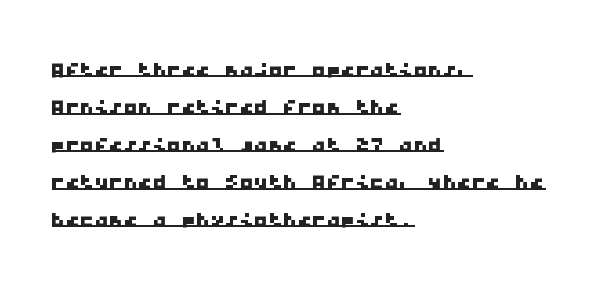
{"serif": "no", "width": "wide", "stroke_contrast": "low", "x_height": "medium", "monospaced": "yes", "underline": "yes", "align": "left", "line_spacing": "normal", "line_spacing_ratio": 1.29, "letter_spacing": "normal", "letter_spacing_em": 0.0, "glyph_px": 29}
